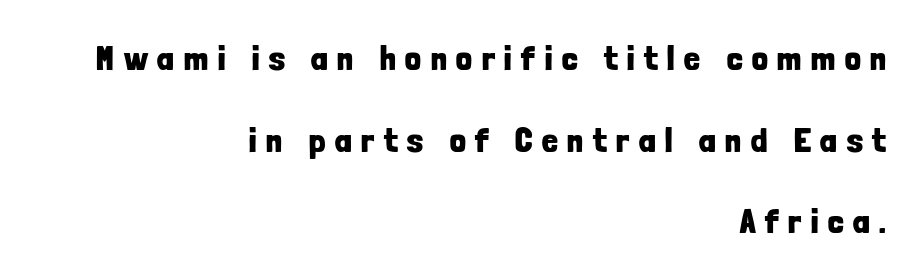
Where is the straight margin? On the right. The strip under each line holds only bare page. These lines have a slow, spaced-out rhythm from letter to letter. The space between consecutive lines is lavish. The face used here is proportionally spaced, like ordinary book or web type. The typeface chosen for these lines omits serifs.
